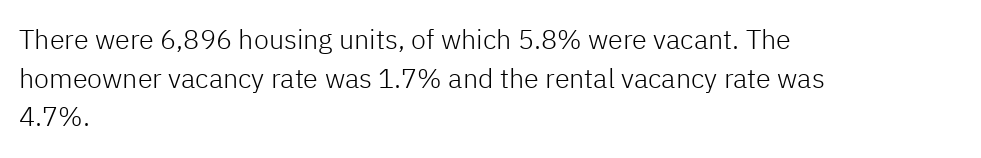
The image shows 27 px text type, upright; set left-aligned, normal line spacing (1.43x), normal letter spacing, not underlined.
